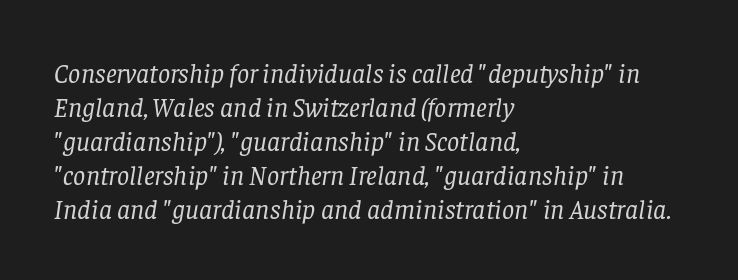
The image shows 27 px text type, italic (leaning right); set left-aligned, normal line spacing (1.26x), normal letter spacing, not underlined.
